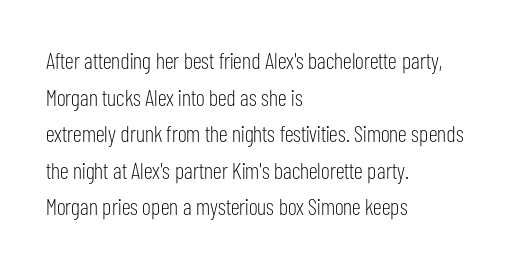
The image shows 23 px text type, upright; set left-aligned, normal line spacing (1.59x), normal letter spacing, not underlined.
